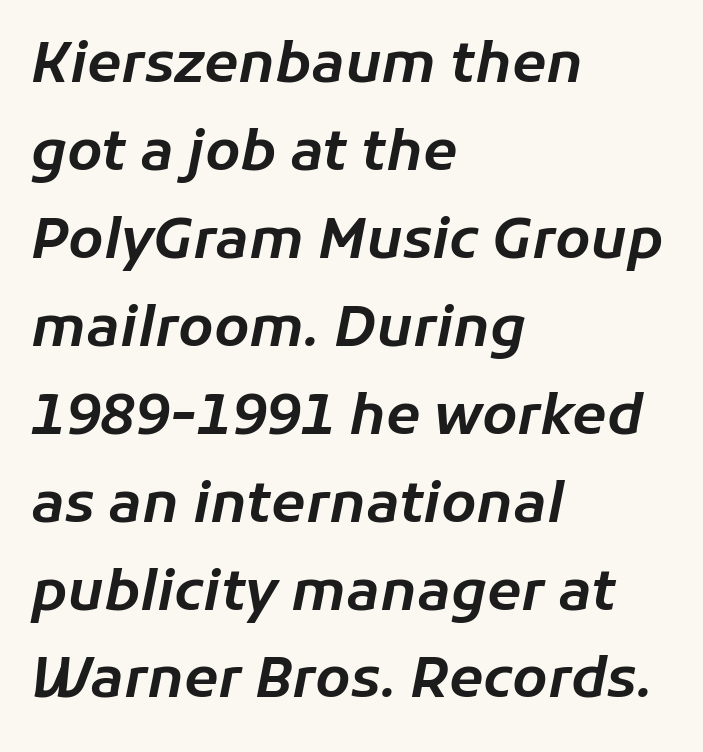
Q: Is the text italic (slanted)? A: Yes, it leans right by about 11 degrees.
Q: Is the text underlined? A: No.
Q: How is the paragraph aligned? A: Left-aligned.
Q: Is the spacing between letters normal or unusually wide? A: Normal.
Q: Is the spacing between lines tight, normal or loose? A: Normal.
Q: Width (condensed, normal, or wide)? A: Normal.
Q: Stroke contrast? A: Low.
Q: x-height? A: Medium.
Q: Monospaced? A: No.
